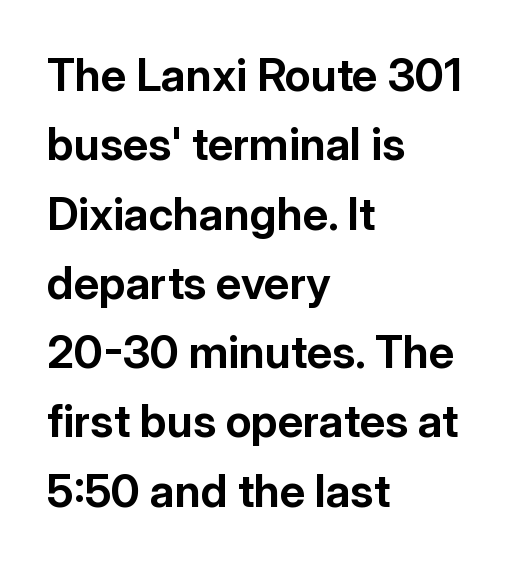
These words are printed bold, with thick strokes throughout. Successive baselines arrive at the customary interval. You can tell it's not italic because the verticals are truly vertical. Unlike a traditional serif, this face leaves its strokes unadorned.
